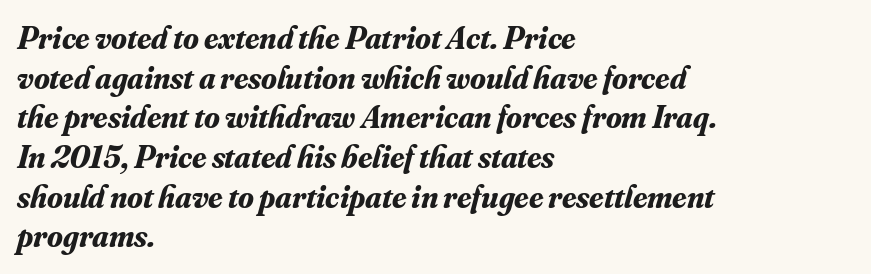
The image shows 32 px bold serif type, italic (leaning right); set left-aligned, line spacing 1.24x, normal letter spacing, not underlined; medium stroke contrast and a small x-height.
